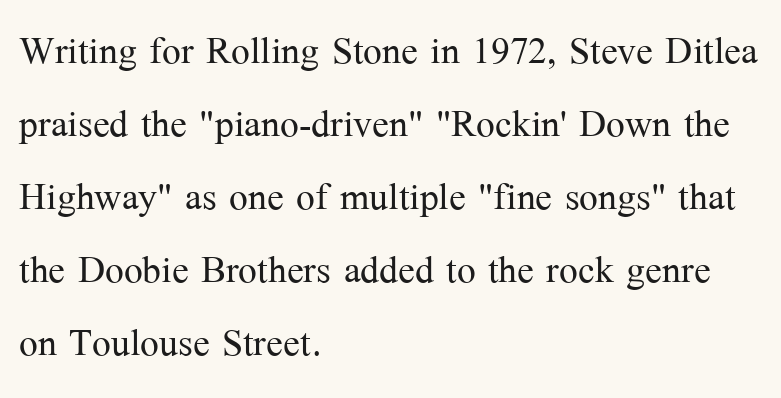
{"serif": "yes", "italic": "no", "bold": "no", "weight": "light", "width": "normal", "stroke_contrast": "medium", "x_height": "medium", "monospaced": "no", "underline": "no", "align": "left", "line_spacing": "normal", "line_spacing_ratio": 1.46, "letter_spacing": "normal", "letter_spacing_em": 0.0, "glyph_px": 50}
